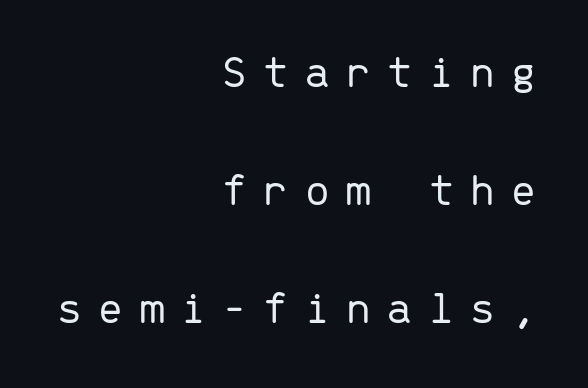
{"serif": "no", "italic": "no", "bold": "no", "weight": "light", "width": "normal", "stroke_contrast": "low", "x_height": "medium", "monospaced": "yes", "underline": "no", "align": "right", "line_spacing": "loose", "line_spacing_ratio": 2.46, "letter_spacing": "wide", "letter_spacing_em": 0.3, "glyph_px": 48}
